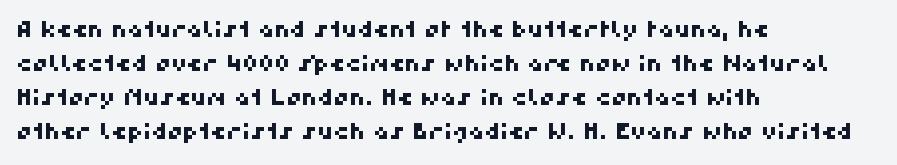
The image shows 22 px text type; set left-aligned, normal line spacing (1.55x), normal letter spacing, not underlined.
